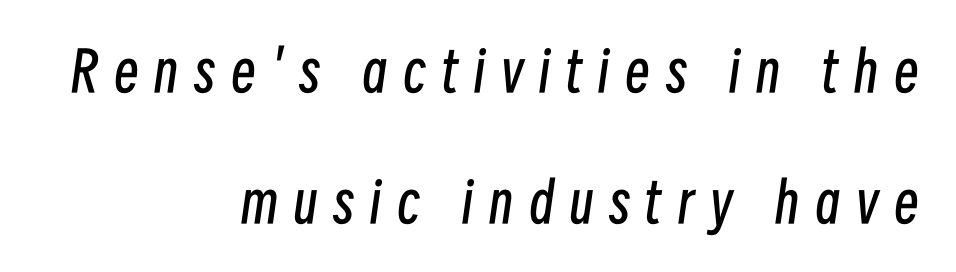
The image shows 55 px regular-weight, condensed type, italic (leaning right); set right-aligned, loose line spacing (2.38x), unusually wide letter spacing (+0.29 em), not underlined; low stroke contrast and a medium x-height.
